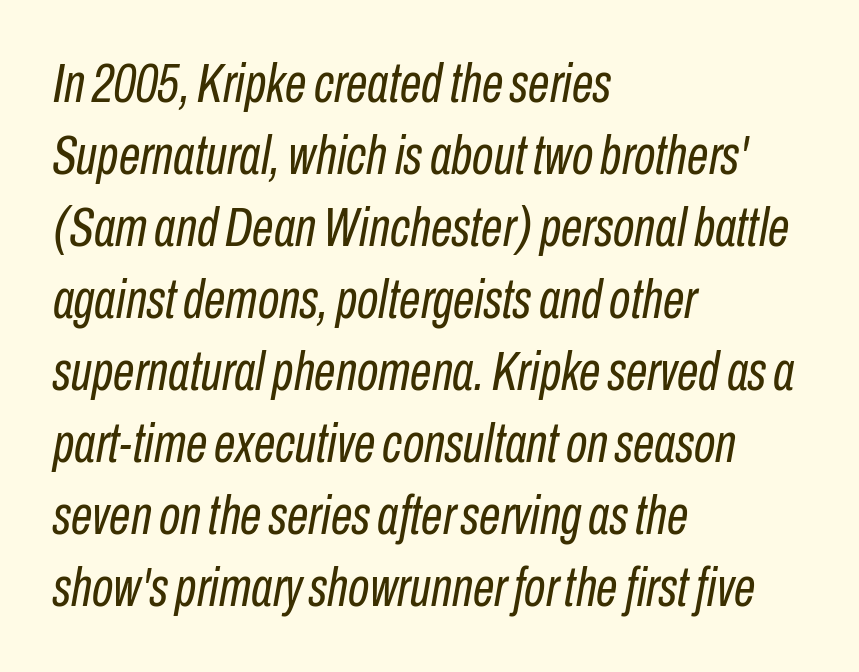
The image shows 55 px regular-weight, condensed type, italic (leaning right); set left-aligned, normal line spacing (1.31x), normal letter spacing, not underlined; low stroke contrast and a medium x-height.
